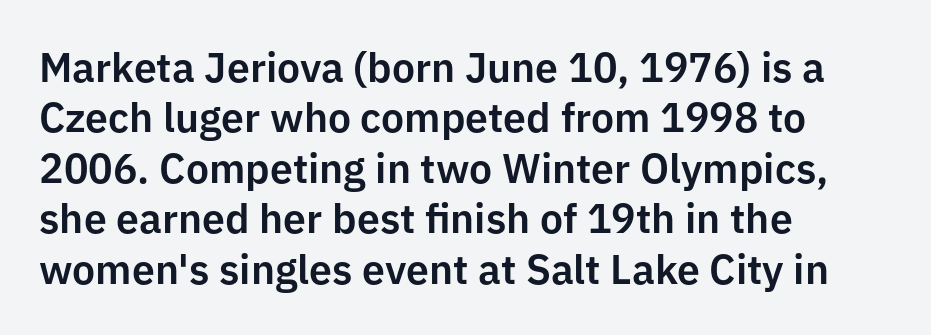
Q: Is the text italic (slanted)? A: No, it is upright.
Q: Is the typeface a serif or a sans-serif typeface? A: Sans-serif.
Q: Is the text underlined? A: No.
Q: How is the paragraph aligned? A: Left-aligned.
Q: Is the spacing between letters normal or unusually wide? A: Normal.
Q: Width (condensed, normal, or wide)? A: Normal.
Q: Stroke contrast? A: Low.
Q: x-height? A: Medium.
Q: Monospaced? A: No.
